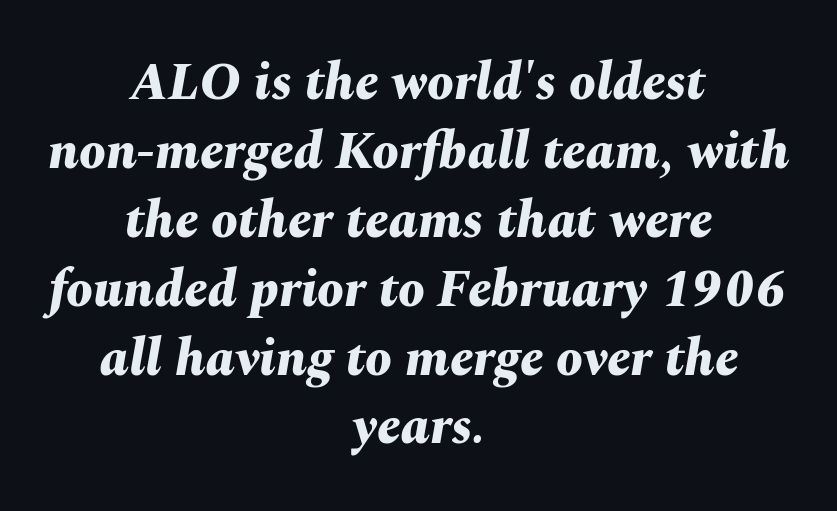
The image shows 53 px bold type, italic (leaning right); set centered, normal line spacing (1.3x), normal letter spacing, not underlined; medium stroke contrast and a medium x-height.
